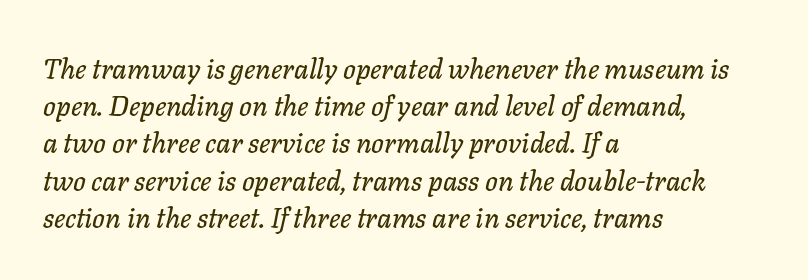
Q: Is the text italic (slanted)? A: Yes, it leans right by about 11 degrees.
Q: Is the text underlined? A: No.
Q: How is the paragraph aligned? A: Left-aligned.
Q: Is the spacing between letters normal or unusually wide? A: Normal.
Q: Is the spacing between lines tight, normal or loose? A: Normal.
Q: Width (condensed, normal, or wide)? A: Normal.
Q: Stroke contrast? A: Low.
Q: x-height? A: Medium.
Q: Monospaced? A: No.
